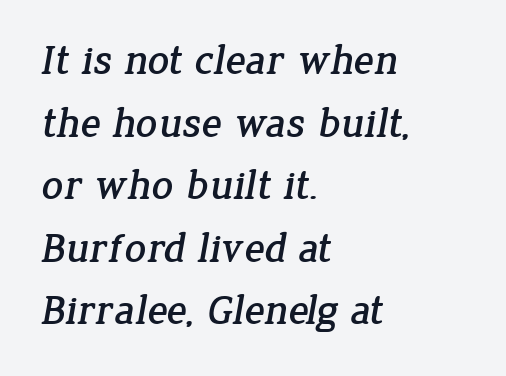
The image shows 42 px serif type; set left-aligned, normal line spacing (1.49x), normal letter spacing, not underlined; low stroke contrast and a medium x-height.
